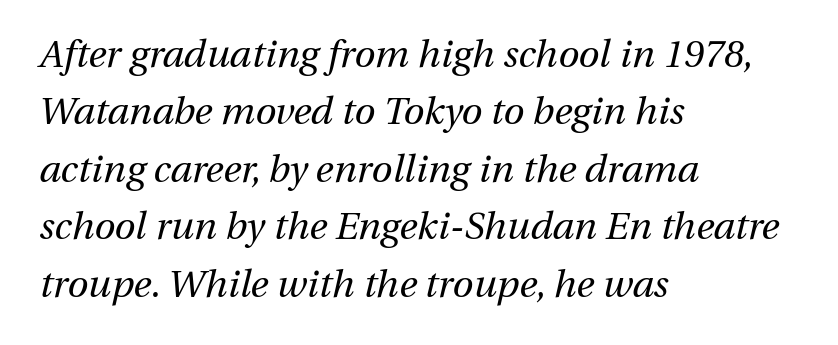
Q: Is the text bold? A: No.
Q: Is the text italic (slanted)? A: Yes, it leans right by about 13 degrees.
Q: Is the text underlined? A: No.
Q: How is the paragraph aligned? A: Left-aligned.
Q: Is the spacing between letters normal or unusually wide? A: Normal.
Q: Is the spacing between lines tight, normal or loose? A: Normal.
Q: Width (condensed, normal, or wide)? A: Normal.
Q: Stroke contrast? A: Medium.
Q: x-height? A: Medium.
Q: Monospaced? A: No.
